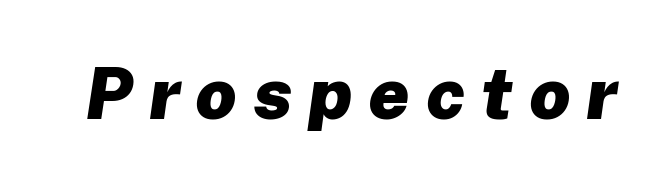
{"italic": "yes", "lean": "right", "slant_degrees": 8, "bold": "yes", "weight": "heavy", "width": "normal", "stroke_contrast": "low", "x_height": "medium", "monospaced": "no", "underline": "no", "letter_spacing": "wide", "letter_spacing_em": 0.22, "glyph_px": 72}
